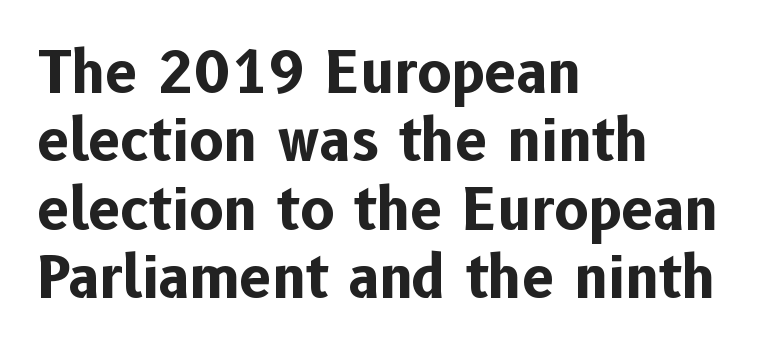
{"serif": "no", "italic": "no", "bold": "yes", "weight": "bold", "width": "normal", "stroke_contrast": "low", "x_height": "medium", "monospaced": "no", "underline": "no", "align": "left", "line_spacing_ratio": 1.2, "letter_spacing": "normal", "letter_spacing_em": 0.0, "glyph_px": 57}
